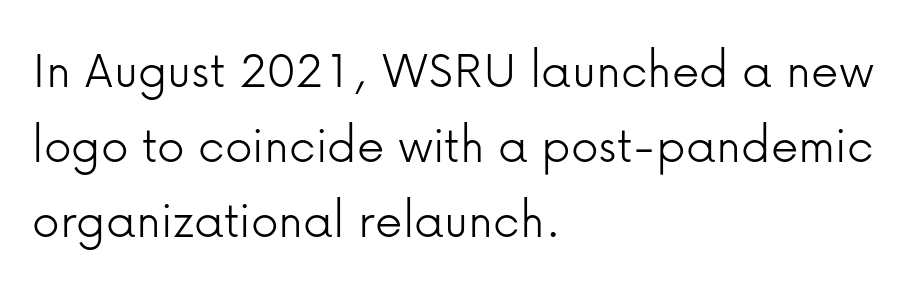
Q: Is the text bold? A: No.
Q: Is the text italic (slanted)? A: No, it is upright.
Q: Is the typeface a serif or a sans-serif typeface? A: Sans-serif.
Q: Is the text underlined? A: No.
Q: How is the paragraph aligned? A: Left-aligned.
Q: Is the spacing between letters normal or unusually wide? A: Normal.
Q: Is the spacing between lines tight, normal or loose? A: Normal.
Q: Width (condensed, normal, or wide)? A: Normal.
Q: Stroke contrast? A: Low.
Q: x-height? A: Medium.
Q: Monospaced? A: No.
